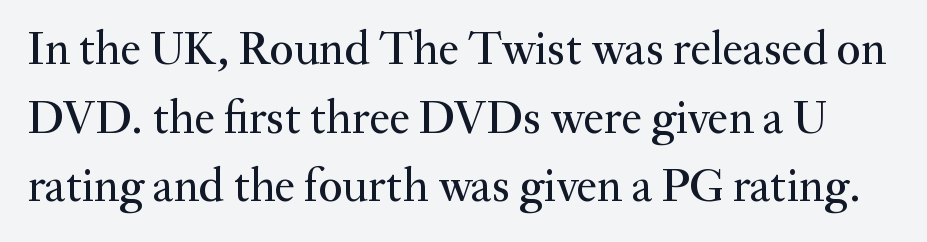
The image shows 47 px serif type, upright; set normal line spacing (1.46x), normal letter spacing, not underlined; medium stroke contrast and a small x-height.
